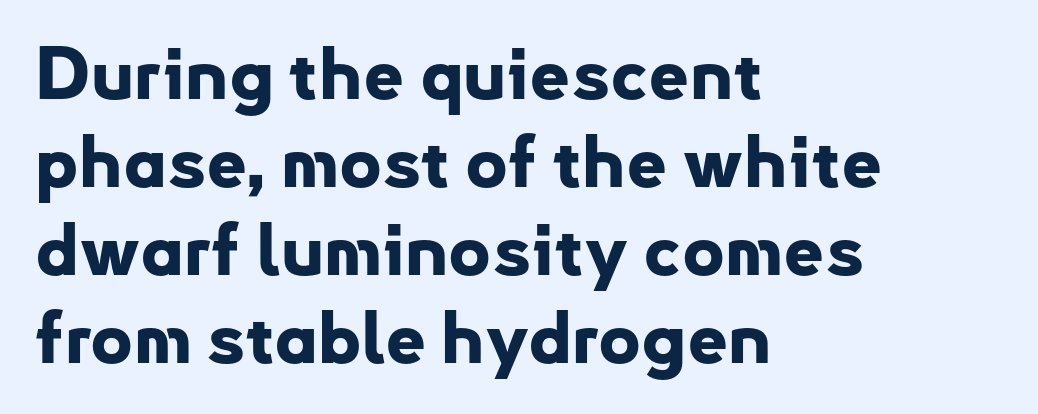
Notice how the stems are strictly vertical — no italics here. Check where the strokes stop: nothing finishes them off — pure sans. Look at the tracking — it's just the regular setting, nothing added. These lines stack with their left ends in a neat column.
